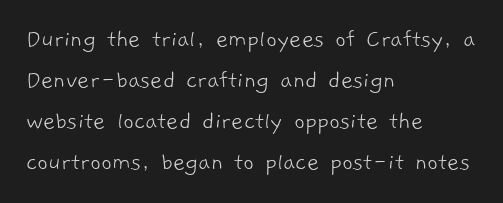
Q: Is the text bold? A: No.
Q: Is the text underlined? A: No.
Q: How is the paragraph aligned? A: Left-aligned.
Q: Is the spacing between letters normal or unusually wide? A: Normal.
Q: Is the spacing between lines tight, normal or loose? A: Normal.
